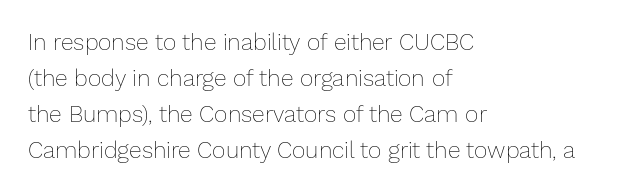
Q: Is the text bold? A: No.
Q: Is the text italic (slanted)? A: No, it is upright.
Q: Is the text underlined? A: No.
Q: How is the paragraph aligned? A: Left-aligned.
Q: Is the spacing between letters normal or unusually wide? A: Normal.
Q: Is the spacing between lines tight, normal or loose? A: Normal.
